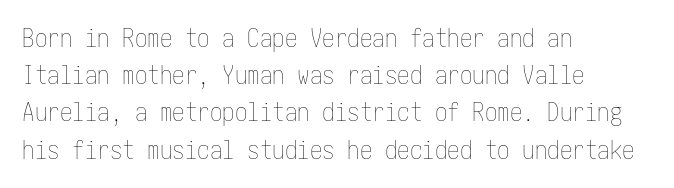
Q: Is the text bold? A: No.
Q: Is the text italic (slanted)? A: No, it is upright.
Q: Is the text underlined? A: No.
Q: How is the paragraph aligned? A: Left-aligned.
Q: Is the spacing between letters normal or unusually wide? A: Normal.
Q: Is the spacing between lines tight, normal or loose? A: Normal.
